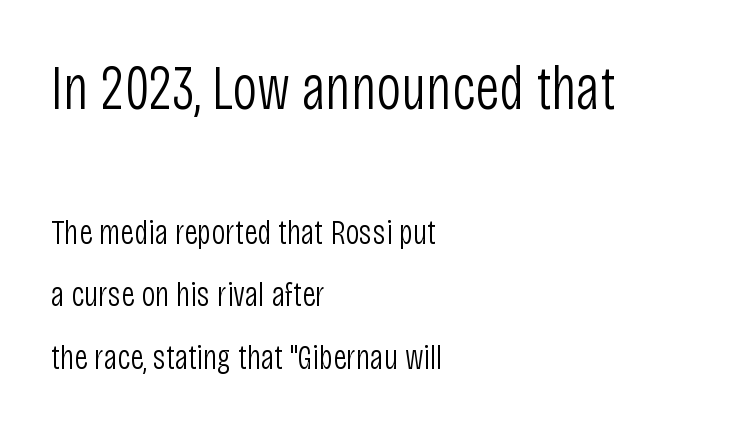
Descenders hang freely into open space. This rendering employs a face without finishing strokes, i.e., a sans-serif. These glyphs show unthickened strokes, regular width or finer. Do the characters align in a grid? No, the font is proportional. Tracking value appears to be zero — textbook default spacing.
